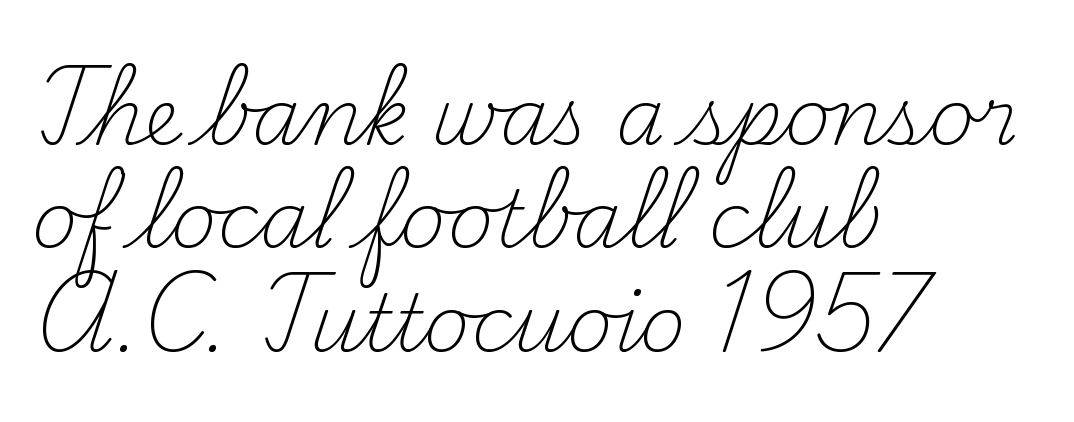
Q: Is the text bold? A: No.
Q: Is the text italic (slanted)? A: Yes.
Q: Is the text underlined? A: No.
Q: How is the paragraph aligned? A: Left-aligned.
Q: Is the spacing between letters normal or unusually wide? A: Normal.
Q: Is the spacing between lines tight, normal or loose? A: Normal.
Q: Width (condensed, normal, or wide)? A: Normal.
Q: Stroke contrast? A: Medium.
Q: x-height? A: Small.
Q: Monospaced? A: No.
